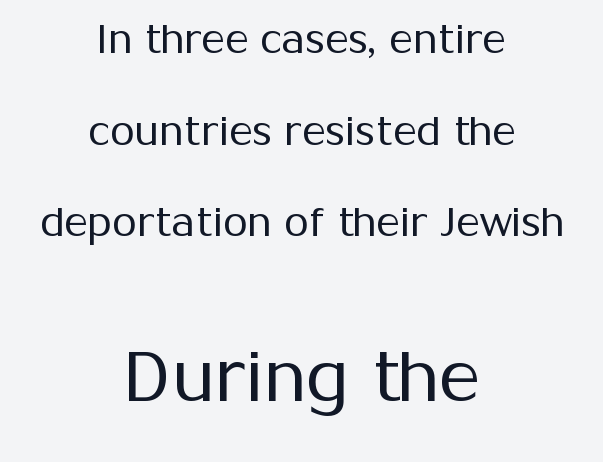
Type size steps up from the first block to the second. The type sits square on the baseline with zero lean. In CSS terms this would be text-align: center. The rendering shows plain stroke endings on the letterforms — a sans-serif design. The rendering uses a large line-height, opening up the rows. Here the designer chose a conventional face with non-uniform glyph widths.
